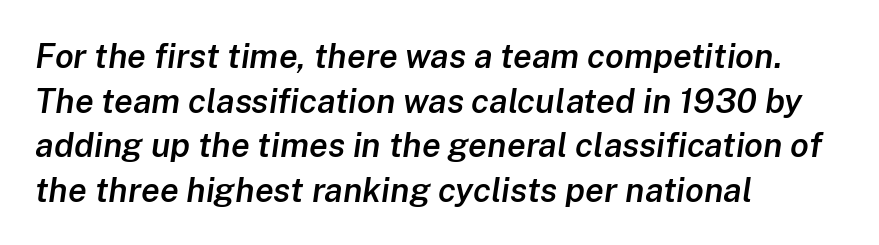
The image shows 34 px semibold type, italic (leaning right); set left-aligned, normal line spacing (1.31x), normal letter spacing, not underlined; low stroke contrast and a medium x-height.
